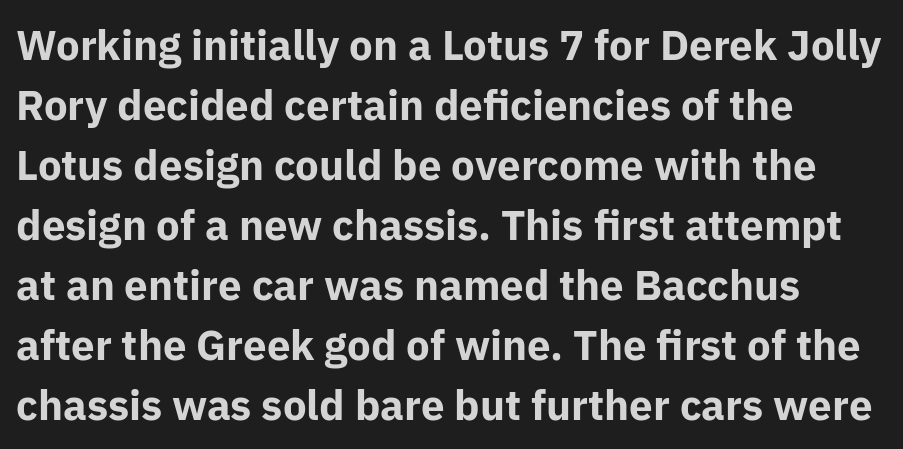
Q: Is the text bold? A: Yes.
Q: Is the text italic (slanted)? A: No, it is upright.
Q: Is the typeface a serif or a sans-serif typeface? A: Sans-serif.
Q: Is the text underlined? A: No.
Q: How is the paragraph aligned? A: Left-aligned.
Q: Is the spacing between letters normal or unusually wide? A: Normal.
Q: Is the spacing between lines tight, normal or loose? A: Normal.
Q: Width (condensed, normal, or wide)? A: Normal.
Q: Stroke contrast? A: Low.
Q: x-height? A: Medium.
Q: Monospaced? A: No.
